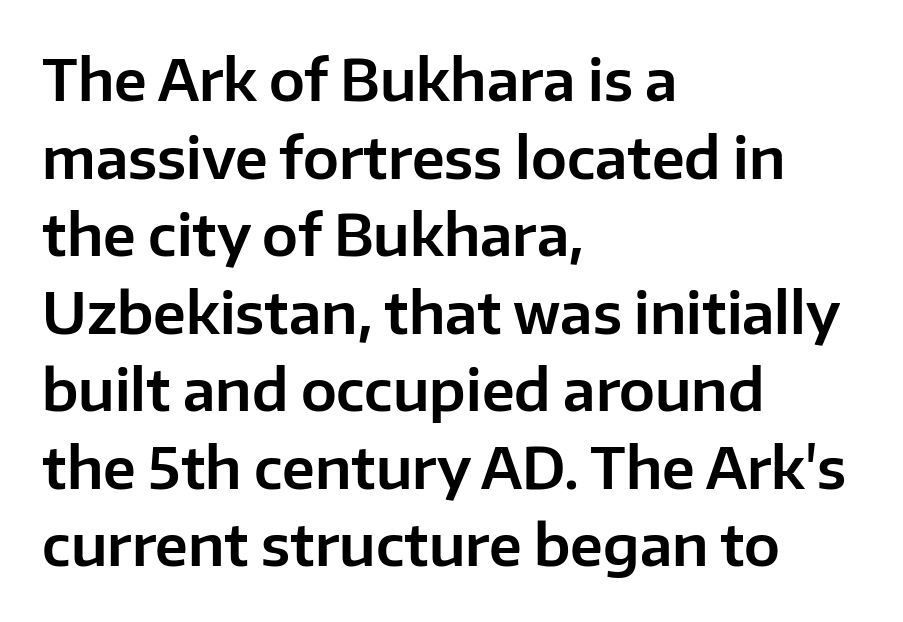
Q: Is the text italic (slanted)? A: No, it is upright.
Q: Is the typeface a serif or a sans-serif typeface? A: Sans-serif.
Q: Is the text underlined? A: No.
Q: How is the paragraph aligned? A: Left-aligned.
Q: Is the spacing between letters normal or unusually wide? A: Normal.
Q: Is the spacing between lines tight, normal or loose? A: Normal.
Q: Width (condensed, normal, or wide)? A: Normal.
Q: Stroke contrast? A: Low.
Q: x-height? A: Medium.
Q: Monospaced? A: No.
